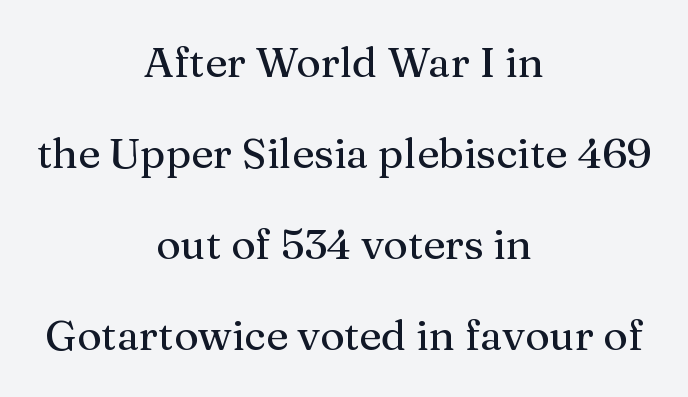
The image shows 42 px serif type, upright; set centered, loose line spacing (2.17x), normal letter spacing, not underlined; medium stroke contrast and a medium x-height.
